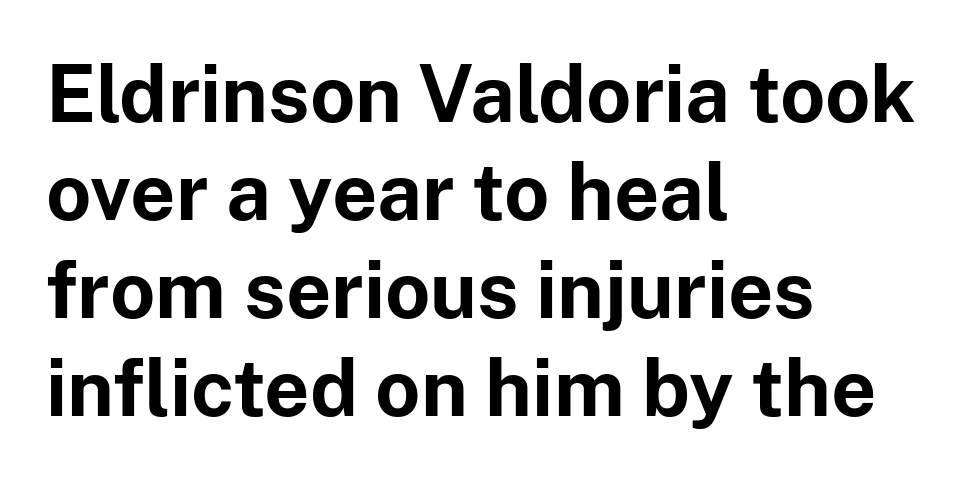
Q: Is the text bold? A: Yes.
Q: Is the text italic (slanted)? A: No, it is upright.
Q: Is the typeface a serif or a sans-serif typeface? A: Sans-serif.
Q: Is the text underlined? A: No.
Q: How is the paragraph aligned? A: Left-aligned.
Q: Is the spacing between letters normal or unusually wide? A: Normal.
Q: Width (condensed, normal, or wide)? A: Normal.
Q: Stroke contrast? A: Low.
Q: x-height? A: Medium.
Q: Monospaced? A: No.
